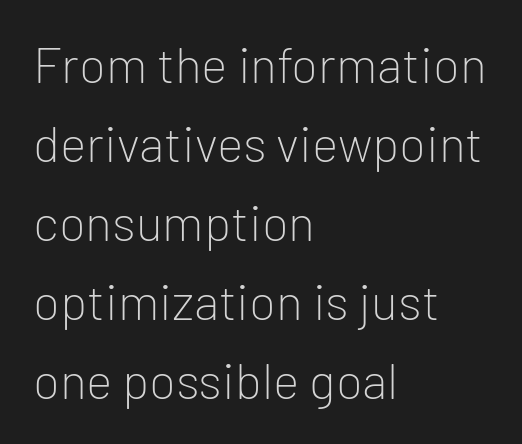
{"serif": "no", "italic": "no", "bold": "no", "weight": "light", "width": "normal", "stroke_contrast": "low", "x_height": "medium", "monospaced": "no", "underline": "no", "align": "left", "line_spacing": "normal", "line_spacing_ratio": 1.58, "letter_spacing": "normal", "letter_spacing_em": 0.0, "glyph_px": 50}
